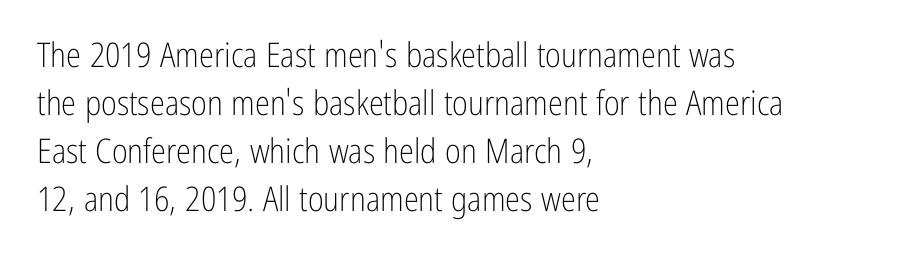
Q: Is the text bold? A: No.
Q: Is the text italic (slanted)? A: No, it is upright.
Q: Is the typeface a serif or a sans-serif typeface? A: Sans-serif.
Q: Is the text underlined? A: No.
Q: How is the paragraph aligned? A: Left-aligned.
Q: Is the spacing between letters normal or unusually wide? A: Normal.
Q: Is the spacing between lines tight, normal or loose? A: Normal.
Q: Width (condensed, normal, or wide)? A: Condensed.
Q: Stroke contrast? A: Low.
Q: x-height? A: Medium.
Q: Monospaced? A: No.
